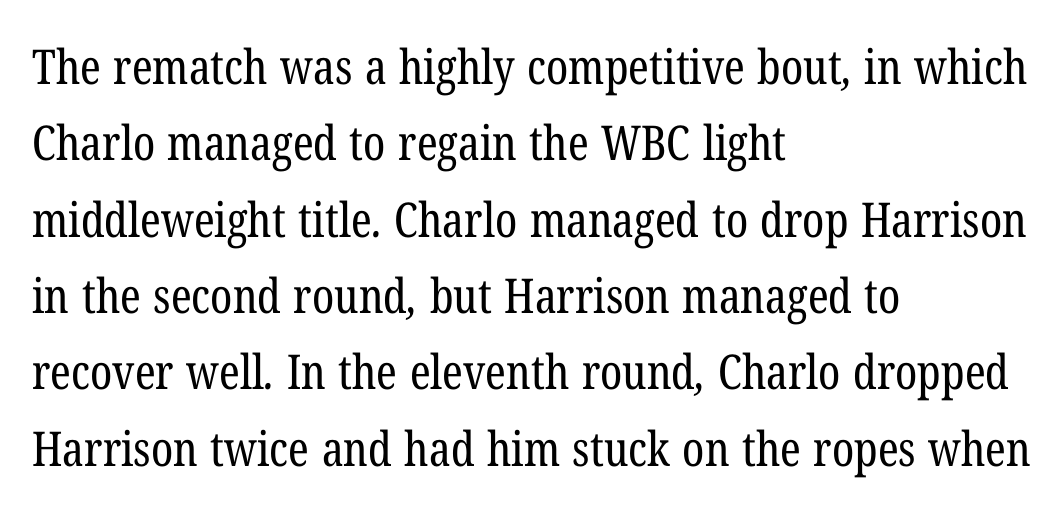
The string is rendered with underlining switched off. Alignment: flush left. Nothing heavy about these letters — not bold at all. This rendering leaves character spacing at its baseline value. How would I describe the line gaps? Plain and ordinary. Unlike a clean sans, this face finishes its strokes with serifs.
